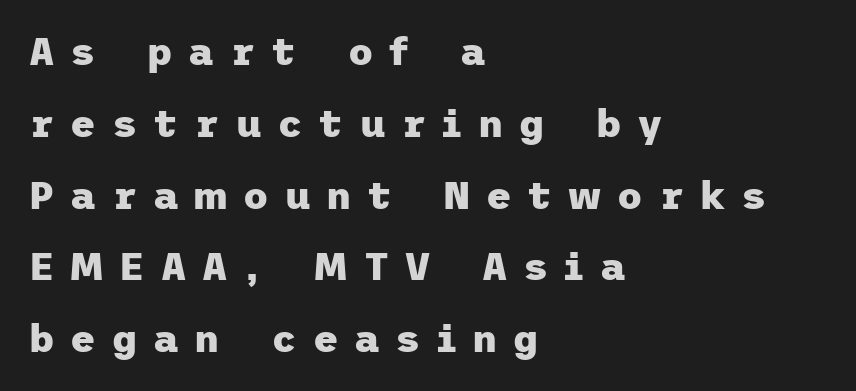
Thick stems and heavy bowls — unmistakably bold. Notice how the stems are strictly vertical — no italics here. Characters follow at a spacing far wider than the type designer built in. These lines are composed in type without serifs. Unmarked baselines from the first word to the last.
